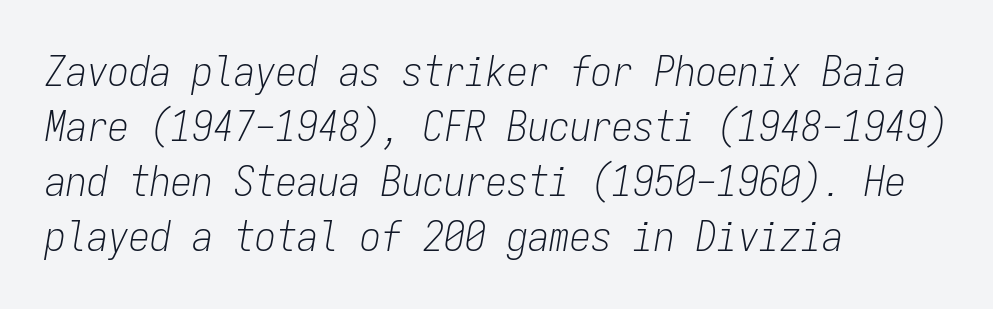
The letters look calm and open, with moderate or lighter stems. Students, observe: this is what conventionally led text looks like. This rendering uses left alignment, leaving the right contour irregular. The letters are slanted; this is an italic face. Every character here occupies the same horizontal width, giving the sample a typewriter-like rhythm.
